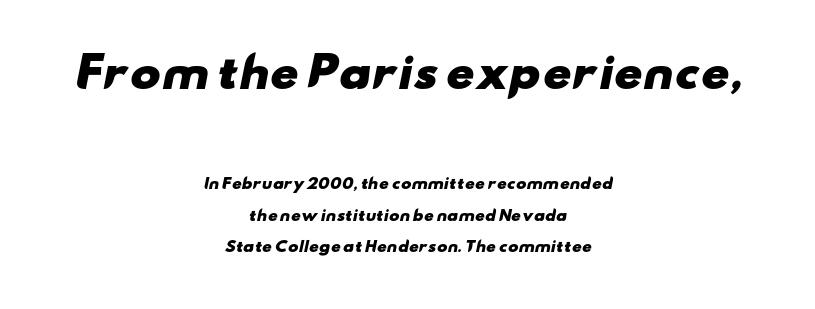
The image shows 41 px heavy, wide sans-serif type; set centered, loose line spacing (2.25x), normal letter spacing, not underlined; the first (top) block is 2.93x larger; low stroke contrast and a small x-height.
